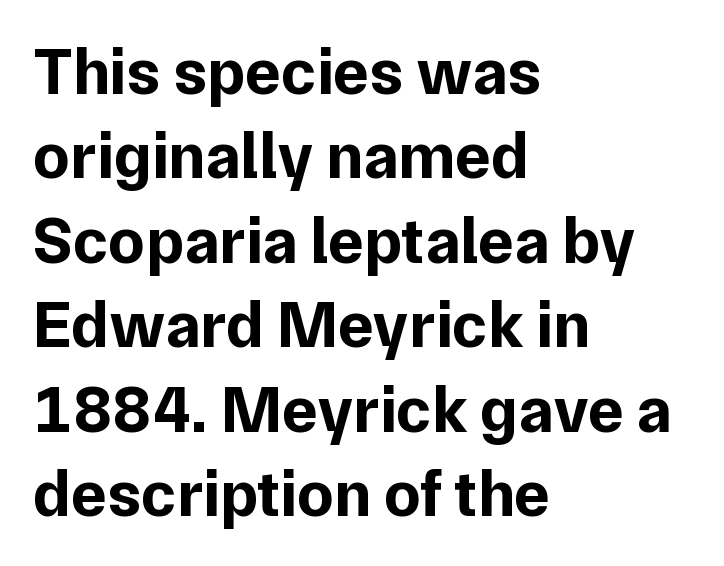
{"serif": "no", "italic": "no", "bold": "yes", "weight": "bold", "width": "normal", "stroke_contrast": "low", "x_height": "medium", "monospaced": "no", "underline": "no", "align": "left", "line_spacing": "normal", "line_spacing_ratio": 1.28, "letter_spacing": "normal", "letter_spacing_em": 0.0, "glyph_px": 66}
